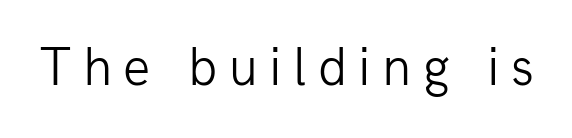
Q: Is the text bold? A: No.
Q: Is the text italic (slanted)? A: No, it is upright.
Q: Is the typeface a serif or a sans-serif typeface? A: Sans-serif.
Q: Is the text underlined? A: No.
Q: Is the spacing between letters normal or unusually wide? A: Unusually wide.
Q: Width (condensed, normal, or wide)? A: Normal.
Q: Stroke contrast? A: Low.
Q: x-height? A: Medium.
Q: Monospaced? A: No.
